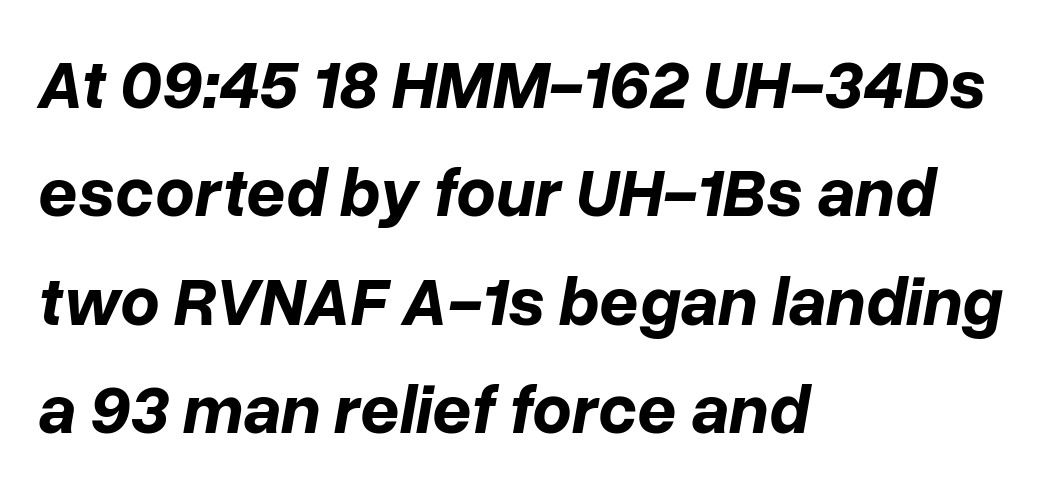
The image shows 69 px bold type, italic (leaning right); set left-aligned, normal line spacing (1.57x), normal letter spacing, not underlined; low stroke contrast and a medium x-height.
